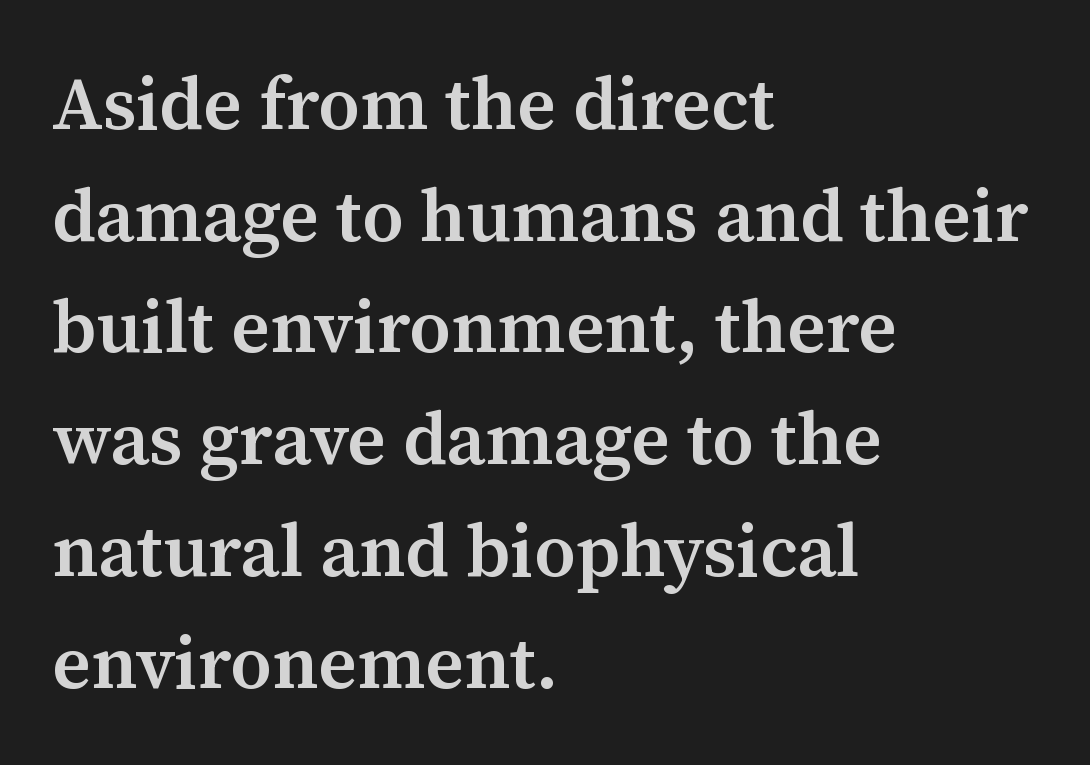
Q: Is the text bold? A: Semi-bold.
Q: Is the text italic (slanted)? A: No, it is upright.
Q: Is the typeface a serif or a sans-serif typeface? A: Serif.
Q: Is the text underlined? A: No.
Q: How is the paragraph aligned? A: Left-aligned.
Q: Is the spacing between letters normal or unusually wide? A: Normal.
Q: Is the spacing between lines tight, normal or loose? A: Normal.
Q: Width (condensed, normal, or wide)? A: Normal.
Q: Stroke contrast? A: Medium.
Q: x-height? A: Medium.
Q: Monospaced? A: No.
